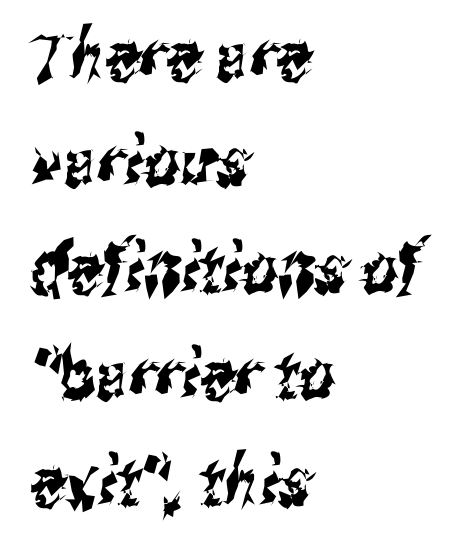
{"serif": "no", "width": "condensed", "stroke_contrast": "medium", "x_height": "medium", "monospaced": "no", "underline": "no", "align": "left", "line_spacing": "normal", "line_spacing_ratio": 1.52, "letter_spacing": "normal", "letter_spacing_em": 0.0, "glyph_px": 70}
